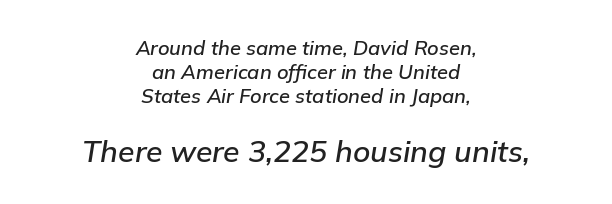
{"italic": "yes", "lean": "right", "slant_degrees": 9, "bold": "semi", "weight": "semibold", "width": "normal", "stroke_contrast": "low", "x_height": "medium", "monospaced": "no", "underline": "no", "align": "center", "line_spacing_ratio": 1.21, "letter_spacing": "normal", "letter_spacing_em": 0.0, "larger_block": "second", "size_ratio": 1.5, "glyph_px": 30}
